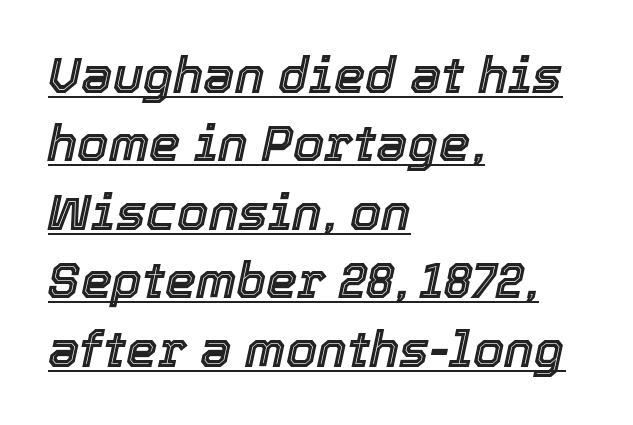
The image shows 50 px text type, italic (leaning right); set left-aligned, normal line spacing (1.37x), normal letter spacing, underlined; a medium x-height.
